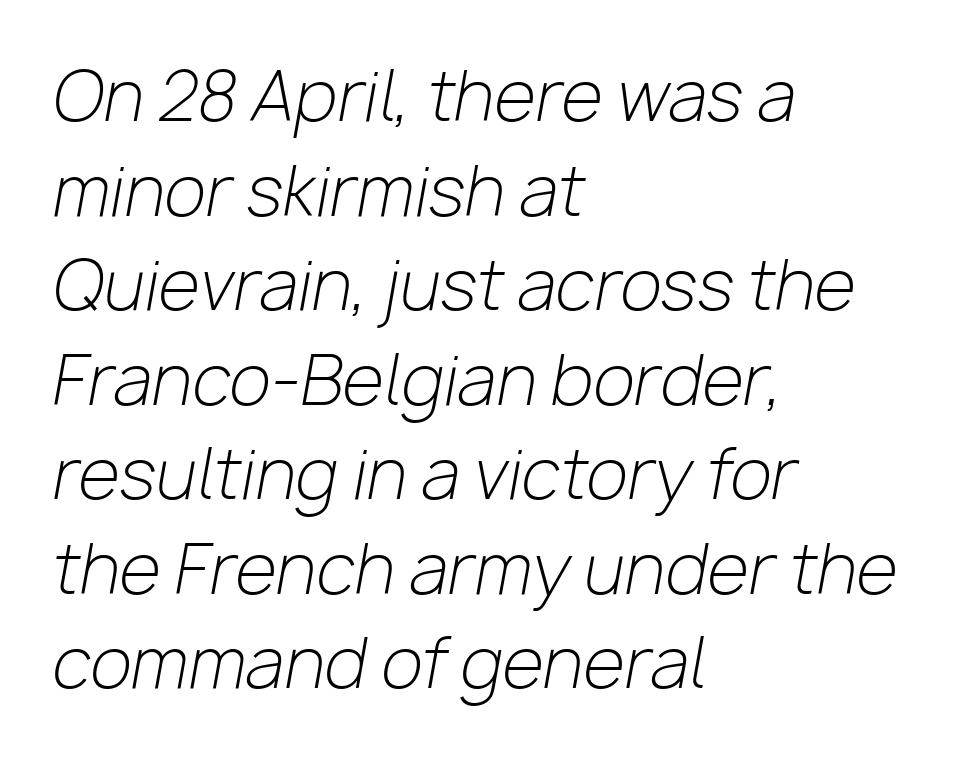
The passage shown has conventional tracking throughout. Style check: oblique. The strokes are not fattened; the text isn't bold. Whoever set this chose a conventional vertical rhythm.
